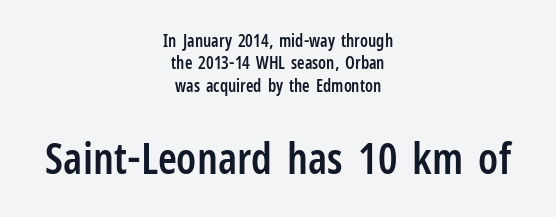
Q: Is the text bold? A: Semi-bold.
Q: Is the text italic (slanted)? A: No, it is upright.
Q: Is the typeface a serif or a sans-serif typeface? A: Sans-serif.
Q: Is the text underlined? A: No.
Q: How is the paragraph aligned? A: Centered.
Q: Is the spacing between letters normal or unusually wide? A: Normal.
Q: Is the spacing between lines tight, normal or loose? A: Normal.
Q: Which block of text is set in a larger size, the first (top) or the second (bottom)? A: The second (bottom) one.
Q: Width (condensed, normal, or wide)? A: Condensed.
Q: Stroke contrast? A: Low.
Q: x-height? A: Medium.
Q: Monospaced? A: No.
